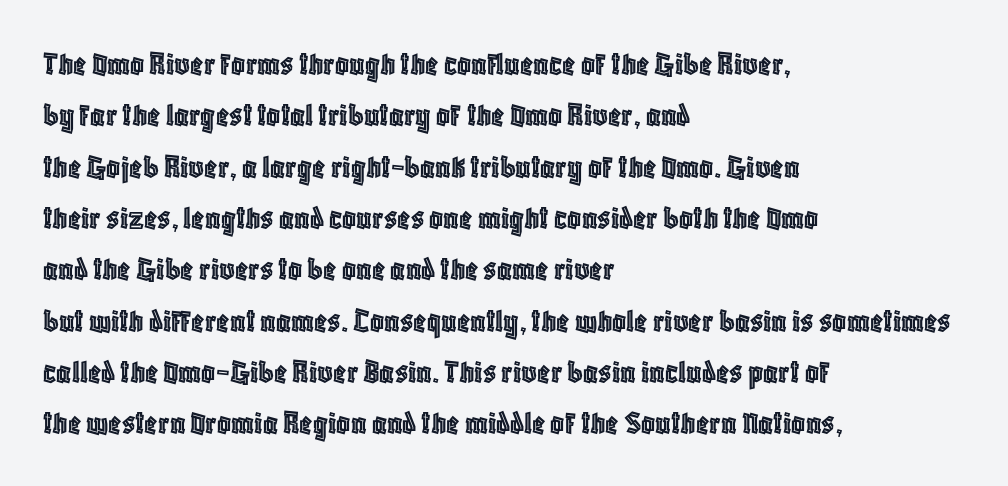
{"italic": "no", "width": "condensed", "x_height": "large", "monospaced": "no", "underline": "no", "align": "left", "line_spacing": "normal", "line_spacing_ratio": 1.51, "letter_spacing": "normal", "letter_spacing_em": 0.0, "glyph_px": 34}
